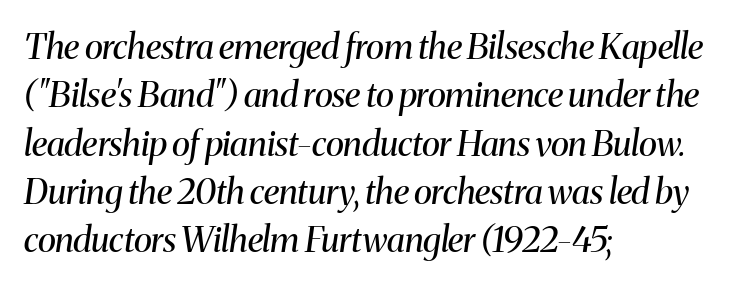
The image shows 35 px regular-weight serif type, italic (leaning right); set left-aligned, normal line spacing (1.38x), normal letter spacing, not underlined; medium stroke contrast and a medium x-height.
